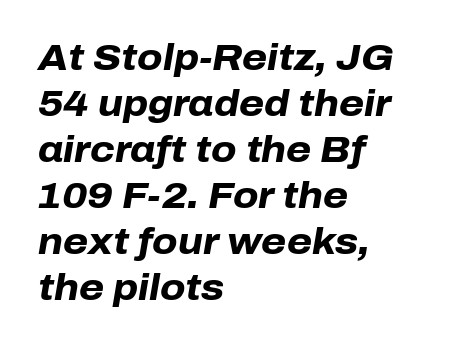
The image shows 36 px heavy type, italic (leaning right); set left-aligned, normal line spacing (1.28x), normal letter spacing, not underlined; low stroke contrast and a medium x-height.
